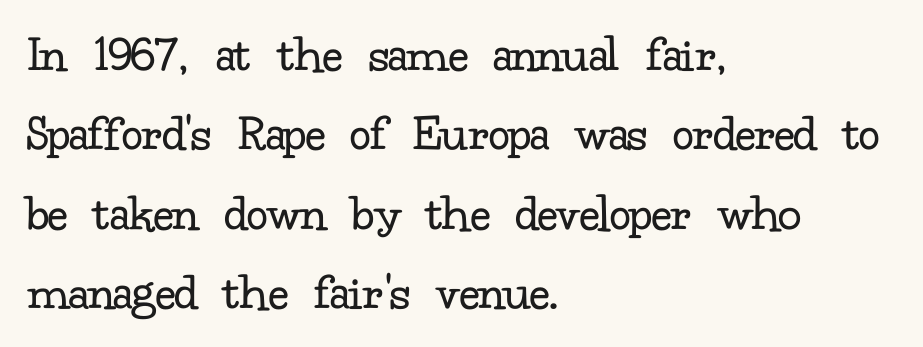
Q: Is the text bold? A: No.
Q: Is the text italic (slanted)? A: No, it is upright.
Q: Is the typeface a serif or a sans-serif typeface? A: Serif.
Q: Is the text underlined? A: No.
Q: How is the paragraph aligned? A: Left-aligned.
Q: Is the spacing between letters normal or unusually wide? A: Normal.
Q: Is the spacing between lines tight, normal or loose? A: Normal.
Q: Width (condensed, normal, or wide)? A: Normal.
Q: Stroke contrast? A: Low.
Q: x-height? A: Small.
Q: Monospaced? A: No.
